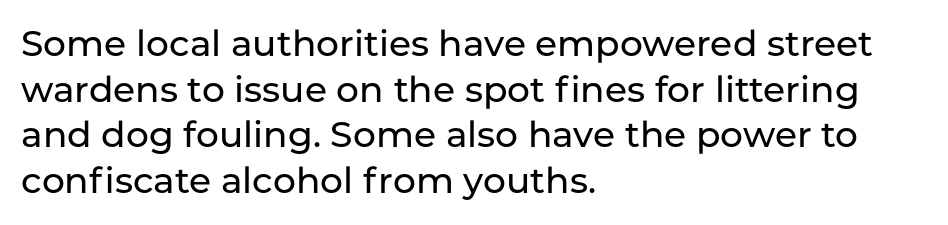
{"serif": "no", "italic": "no", "width": "normal", "stroke_contrast": "low", "x_height": "medium", "monospaced": "no", "underline": "no", "align": "left", "line_spacing": "normal", "line_spacing_ratio": 1.27, "letter_spacing": "normal", "letter_spacing_em": 0.0, "glyph_px": 36}
